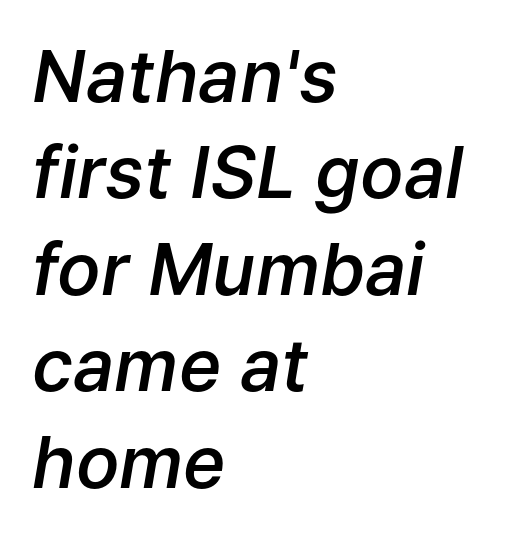
{"italic": "yes", "lean": "right", "slant_degrees": 9, "bold": "semi", "weight": "semibold", "width": "normal", "stroke_contrast": "low", "x_height": "medium", "monospaced": "no", "underline": "no", "align": "left", "line_spacing": "normal", "line_spacing_ratio": 1.34, "letter_spacing": "normal", "letter_spacing_em": 0.0, "glyph_px": 72}
